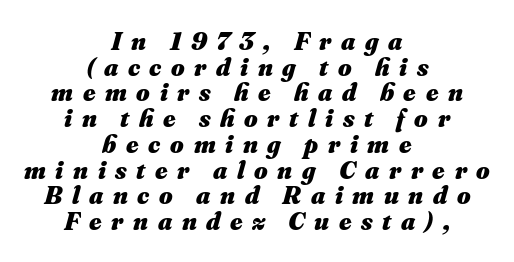
The image shows 26 px bold type, italic (leaning right); set centered, tight line spacing (0.99x), unusually wide letter spacing (+0.37 em), not underlined.
